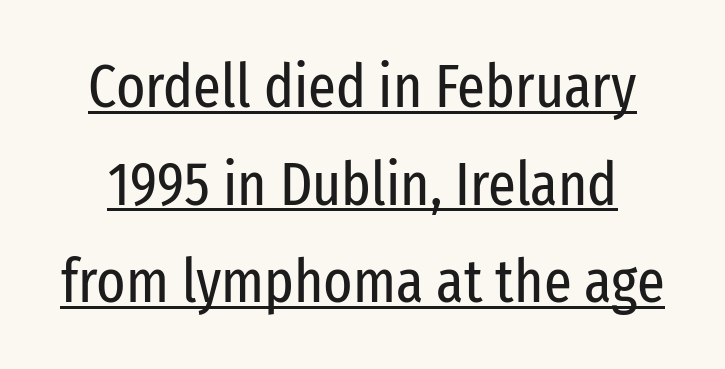
The image shows 61 px regular-weight, condensed sans-serif type, upright; set normal line spacing (1.6x), normal letter spacing, underlined; low stroke contrast and a medium x-height.
